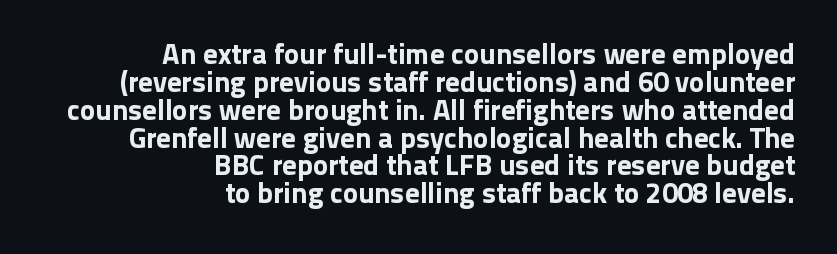
{"serif": "no", "italic": "no", "width": "normal", "stroke_contrast": "low", "x_height": "medium", "monospaced": "no", "underline": "no", "align": "right", "line_spacing": "tight", "line_spacing_ratio": 0.96, "letter_spacing": "normal", "letter_spacing_em": 0.0, "glyph_px": 29}
